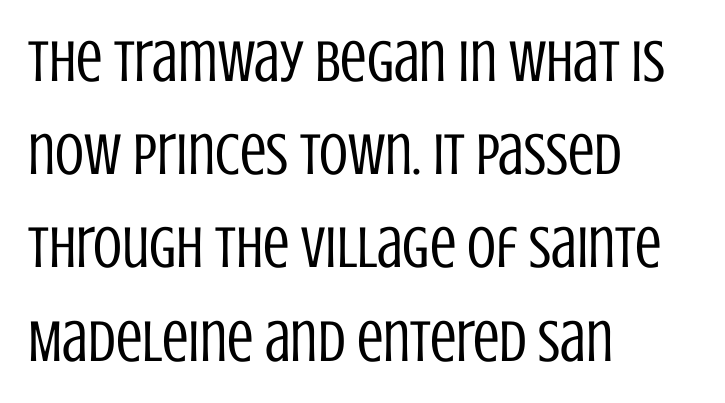
Underlining? Definitely not there. The gaps between neighbouring characters are ordinary and unremarkable. Proportional: the letters do not fall into vertical columns. Caption: multi-line text, flush left, ragged right.
